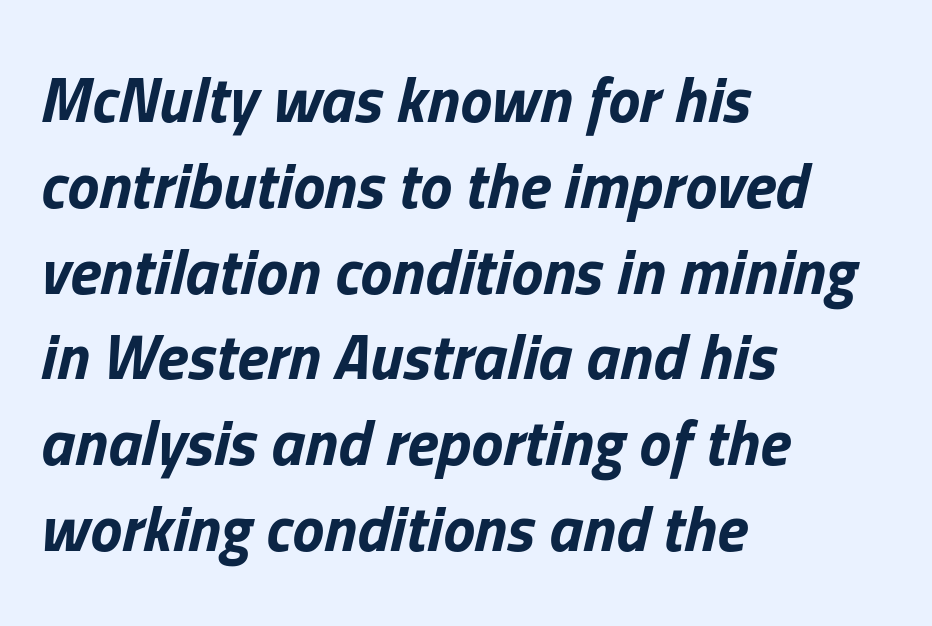
Q: Is the text bold? A: Yes.
Q: Is the text italic (slanted)? A: Yes, it leans right by about 13 degrees.
Q: Is the text underlined? A: No.
Q: How is the paragraph aligned? A: Left-aligned.
Q: Is the spacing between letters normal or unusually wide? A: Normal.
Q: Is the spacing between lines tight, normal or loose? A: Normal.
Q: Width (condensed, normal, or wide)? A: Normal.
Q: Stroke contrast? A: Low.
Q: x-height? A: Medium.
Q: Monospaced? A: No.
